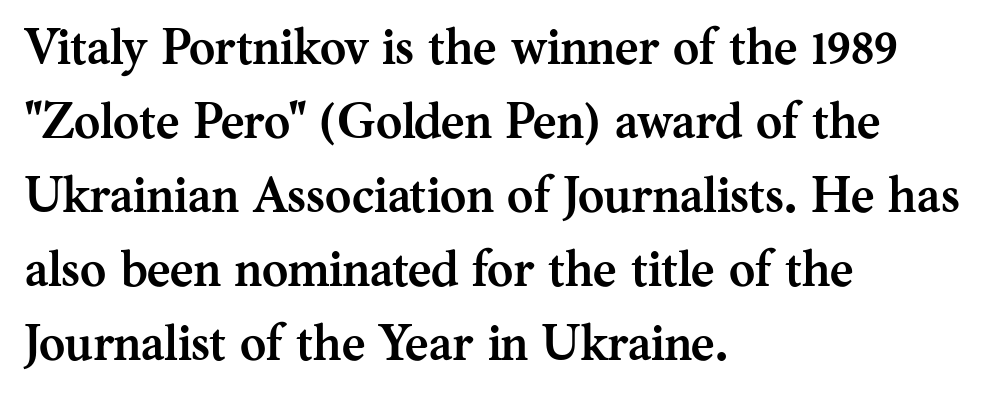
The image shows 50 px semibold serif type, upright; set left-aligned, normal line spacing (1.48x), normal letter spacing, not underlined; medium stroke contrast and a medium x-height.
